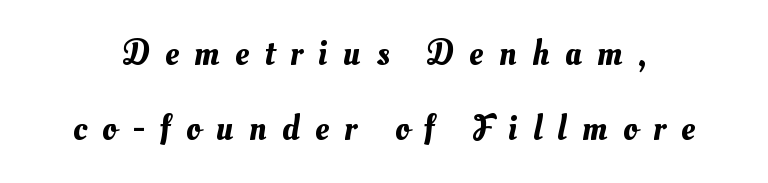
The image shows 35 px text type; set loose line spacing (2.13x), unusually wide letter spacing (+0.44 em), not underlined; medium stroke contrast and a small x-height.
